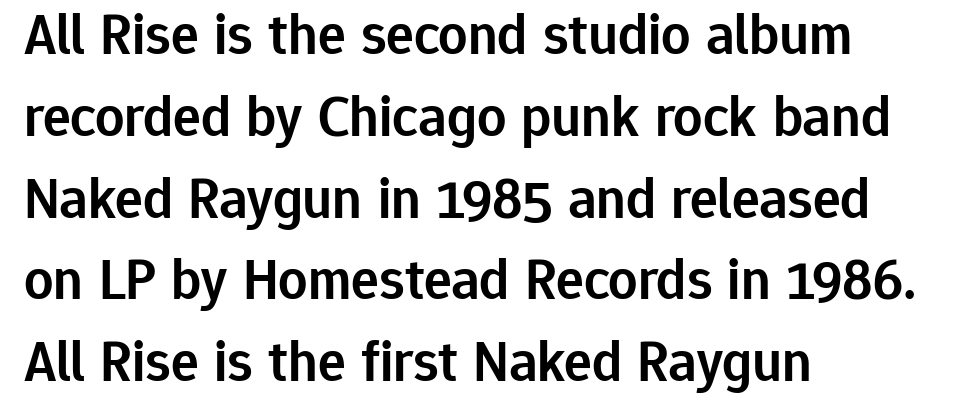
The image shows 58 px semibold sans-serif type, upright; set left-aligned, normal line spacing (1.41x), normal letter spacing, not underlined; low stroke contrast and a medium x-height.
